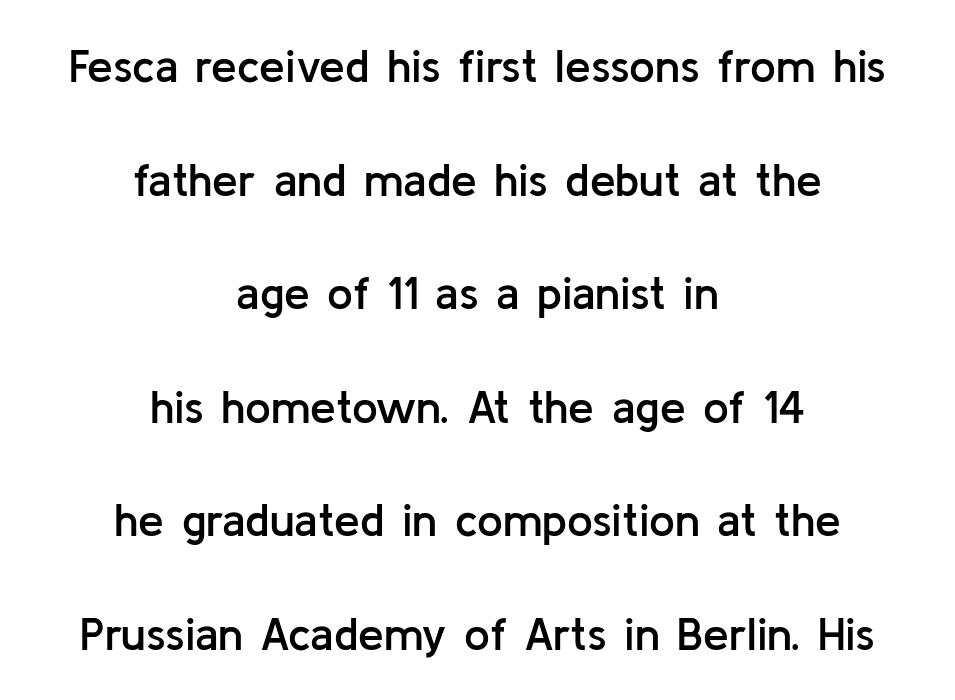
Do the letters lean? They stand straight. Strokes here are thickened, but only to semibold level. The foot of each line stays bare and open. The passage shown has conventional tracking throughout.
